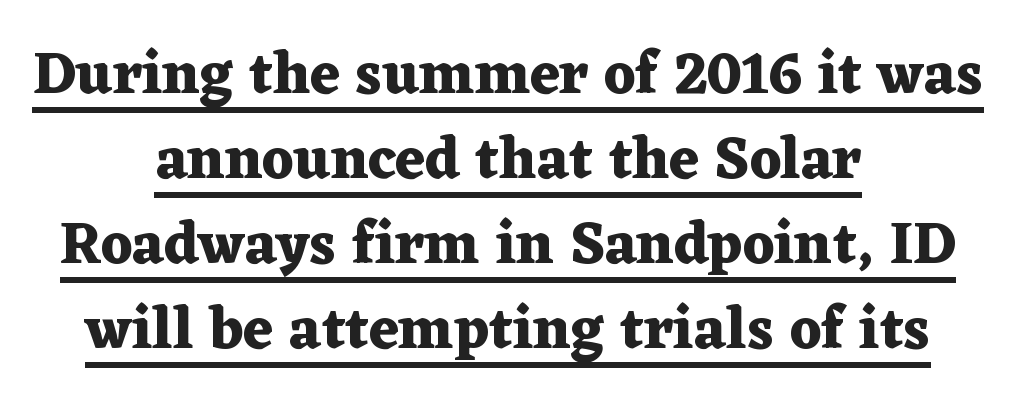
Q: Is the text bold? A: Yes.
Q: Is the text italic (slanted)? A: No, it is upright.
Q: Is the typeface a serif or a sans-serif typeface? A: Serif.
Q: Is the text underlined? A: Yes.
Q: How is the paragraph aligned? A: Centered.
Q: Is the spacing between letters normal or unusually wide? A: Normal.
Q: Is the spacing between lines tight, normal or loose? A: Normal.
Q: Width (condensed, normal, or wide)? A: Wide.
Q: Stroke contrast? A: Medium.
Q: x-height? A: Medium.
Q: Monospaced? A: No.
